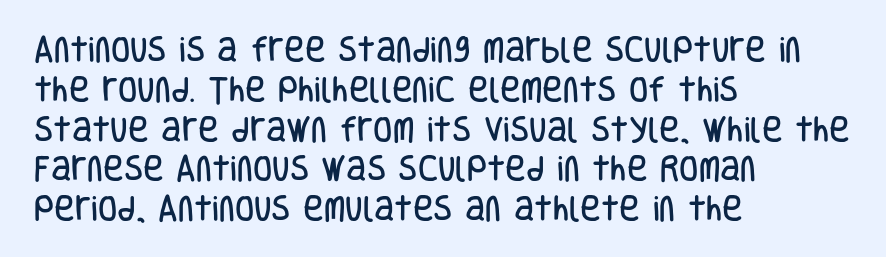
The image shows 28 px condensed sans-serif type, upright; set left-aligned, normal line spacing (1.42x), normal letter spacing, not underlined; low stroke contrast and a large x-height.
